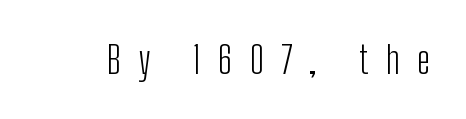
The image shows 38 px light, condensed sans-serif type, upright; set unusually wide letter spacing (+0.46 em), not underlined; low stroke contrast and a medium x-height.
